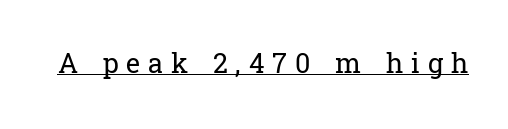
Descenders here cross a horizontal rule under the line. Ascenders rise straight up at ninety degrees. Someone cranked the tracking dial way up on this one. On a weight scale, this lands at 450 or below.
